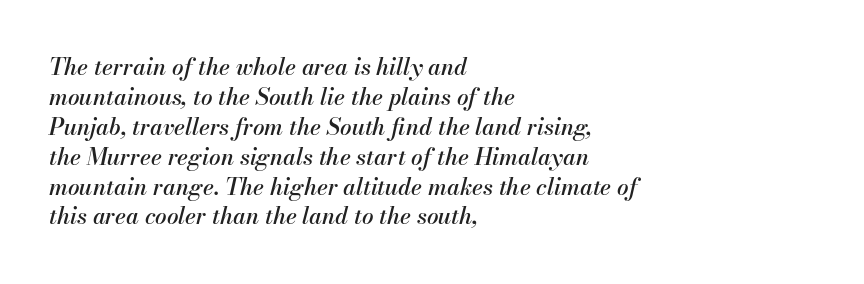
The image shows 23 px text type, italic (leaning right); set left-aligned, normal line spacing (1.3x), normal letter spacing, not underlined.
